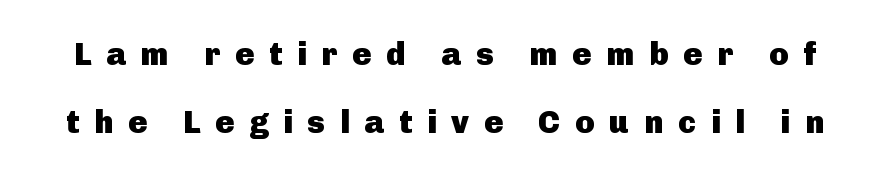
{"serif": "no", "italic": "no", "bold": "yes", "weight": "heavy", "width": "normal", "stroke_contrast": "low", "x_height": "medium", "monospaced": "no", "underline": "no", "line_spacing": "loose", "line_spacing_ratio": 2.11, "letter_spacing": "wide", "letter_spacing_em": 0.46, "glyph_px": 32}
